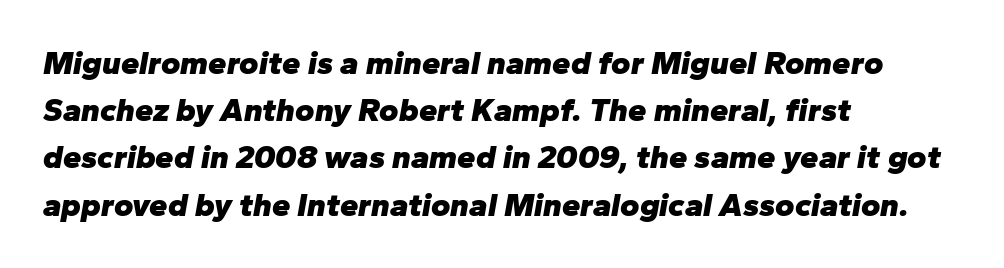
Q: Is the text bold? A: Yes.
Q: Is the text italic (slanted)? A: Yes, it leans right by about 10 degrees.
Q: Is the text underlined? A: No.
Q: How is the paragraph aligned? A: Left-aligned.
Q: Is the spacing between letters normal or unusually wide? A: Normal.
Q: Is the spacing between lines tight, normal or loose? A: Normal.
Q: Width (condensed, normal, or wide)? A: Normal.
Q: Stroke contrast? A: Low.
Q: x-height? A: Medium.
Q: Monospaced? A: No.
